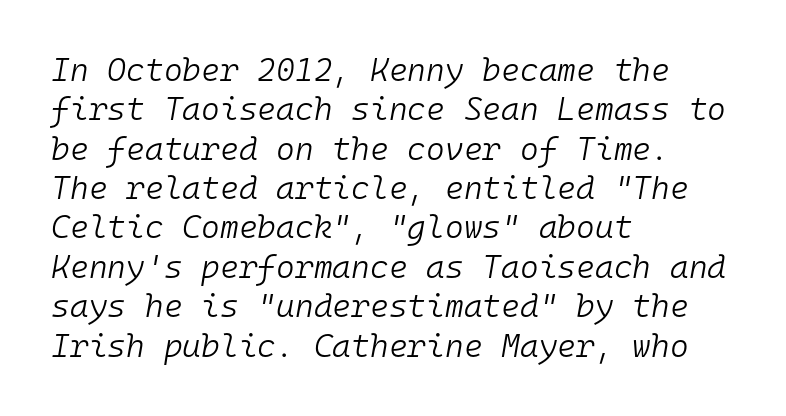
The glyphs are unaccompanied by any horizontal stroke below them. Casual observation: everything's shoved over to the left. These glyphs show unthickened strokes, regular width or finer. Here the glyphs are tracked normally, forming tight word shapes. Characters are canted at an angle relative to the baseline's perpendicular. These lines are rendered in a fixed-pitch font.
